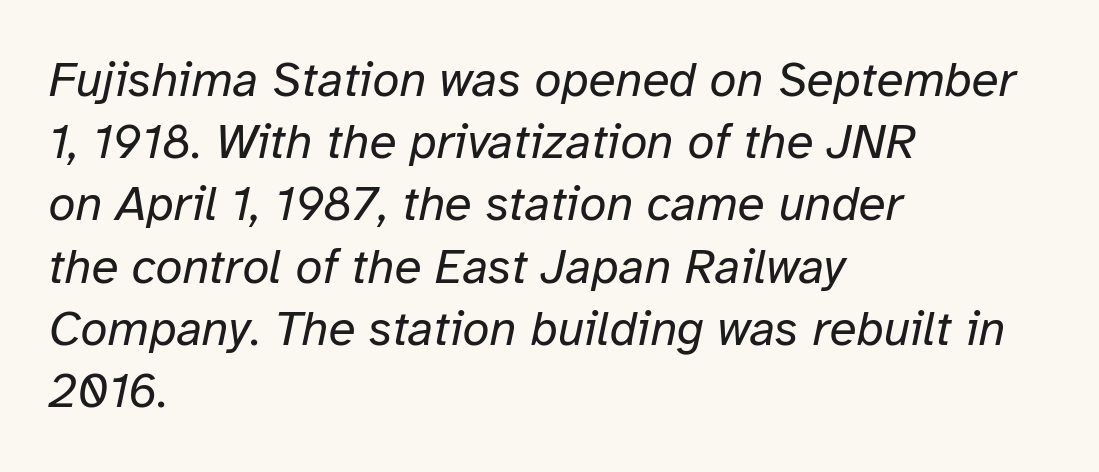
Q: Is the text bold? A: No.
Q: Is the text italic (slanted)? A: Yes, it leans right by about 12 degrees.
Q: Is the text underlined? A: No.
Q: How is the paragraph aligned? A: Left-aligned.
Q: Is the spacing between letters normal or unusually wide? A: Normal.
Q: Is the spacing between lines tight, normal or loose? A: Normal.
Q: Width (condensed, normal, or wide)? A: Normal.
Q: Stroke contrast? A: Low.
Q: x-height? A: Medium.
Q: Monospaced? A: No.
